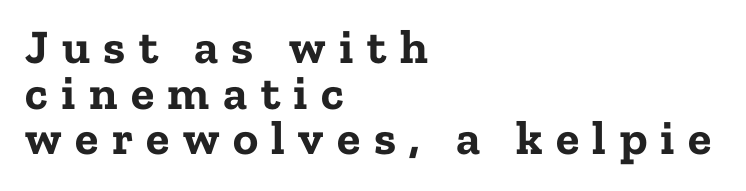
Character widths vary here, with narrow letters taking less room than wide ones. In CSS terms this would be text-align: left. Only glyphs here, with clear space below each row. These words are printed bold, with thick strokes throughout.
